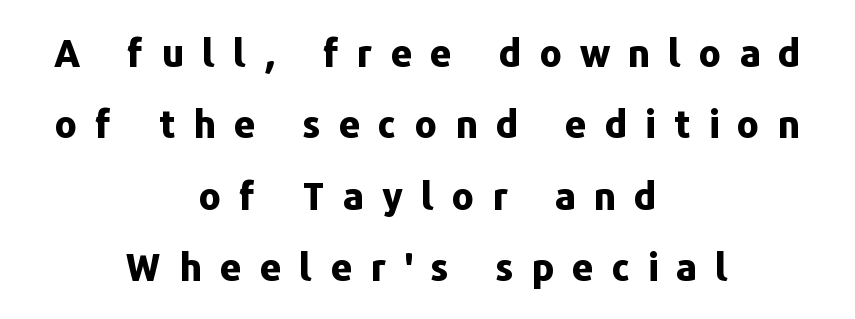
Q: Is the text bold? A: Yes.
Q: Is the text italic (slanted)? A: No, it is upright.
Q: Is the typeface a serif or a sans-serif typeface? A: Sans-serif.
Q: Is the text underlined? A: No.
Q: How is the paragraph aligned? A: Centered.
Q: Is the spacing between letters normal or unusually wide? A: Unusually wide.
Q: Width (condensed, normal, or wide)? A: Normal.
Q: Stroke contrast? A: Low.
Q: x-height? A: Medium.
Q: Monospaced? A: No.
